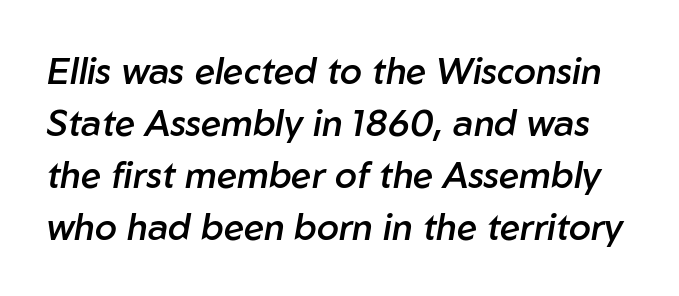
Q: Is the text bold? A: Semi-bold.
Q: Is the text italic (slanted)? A: Yes, it leans right by about 10 degrees.
Q: Is the text underlined? A: No.
Q: Is the spacing between letters normal or unusually wide? A: Normal.
Q: Is the spacing between lines tight, normal or loose? A: Normal.
Q: Width (condensed, normal, or wide)? A: Normal.
Q: Stroke contrast? A: Low.
Q: x-height? A: Medium.
Q: Monospaced? A: No.
